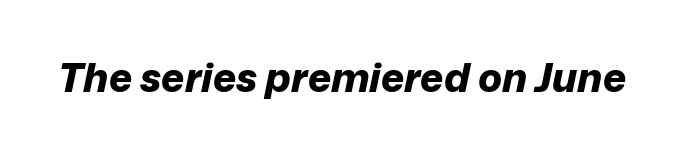
{"italic": "yes", "lean": "right", "slant_degrees": 12, "bold": "yes", "weight": "bold", "width": "normal", "stroke_contrast": "low", "x_height": "medium", "monospaced": "no", "underline": "no", "letter_spacing": "normal", "letter_spacing_em": 0.0, "glyph_px": 40}
